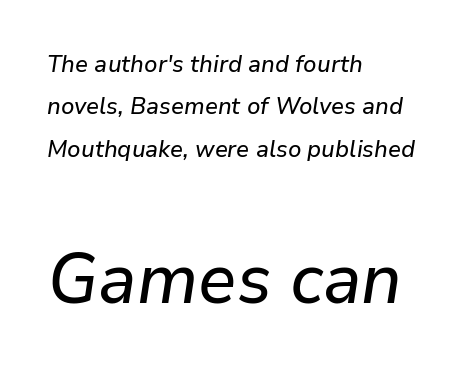
{"italic": "yes", "lean": "right", "slant_degrees": 9, "width": "normal", "stroke_contrast": "low", "x_height": "medium", "monospaced": "no", "underline": "no", "align": "left", "line_spacing_ratio": 1.77, "letter_spacing": "normal", "letter_spacing_em": 0.0, "larger_block": "second", "size_ratio": 2.96, "glyph_px": 71}
